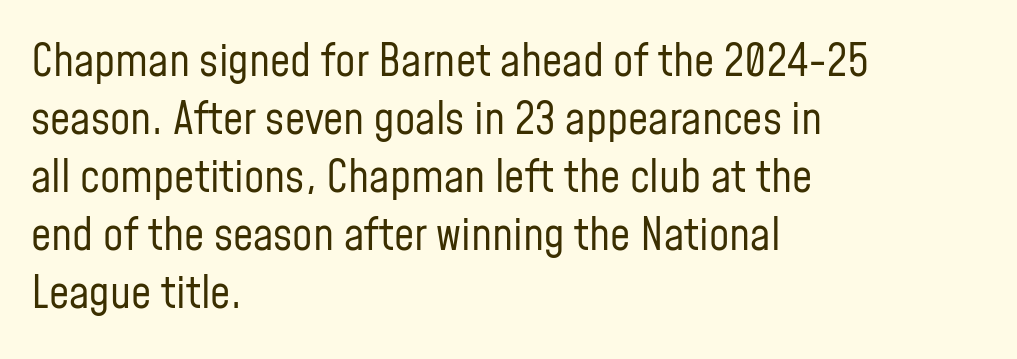
{"serif": "no", "italic": "no", "bold": "no", "weight": "regular", "width": "condensed", "stroke_contrast": "low", "x_height": "medium", "monospaced": "no", "underline": "no", "align": "left", "line_spacing": "normal", "line_spacing_ratio": 1.29, "letter_spacing": "normal", "letter_spacing_em": 0.0, "glyph_px": 45}
